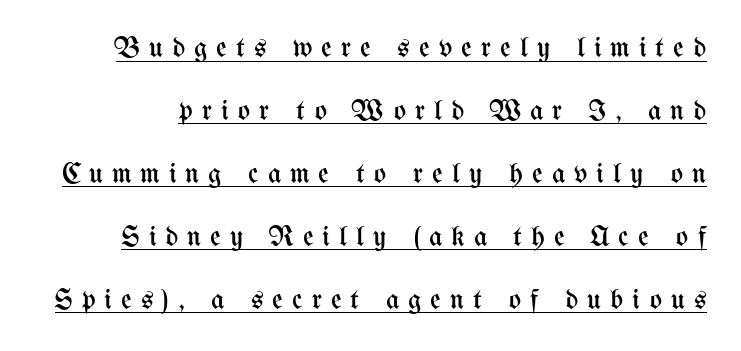
Q: Is the text bold? A: No.
Q: Is the text italic (slanted)? A: No, it is upright.
Q: Is the text underlined? A: Yes.
Q: Is the spacing between letters normal or unusually wide? A: Unusually wide.
Q: Is the spacing between lines tight, normal or loose? A: Loose.
Q: Width (condensed, normal, or wide)? A: Condensed.
Q: Stroke contrast? A: Medium.
Q: x-height? A: Medium.
Q: Monospaced? A: No.
